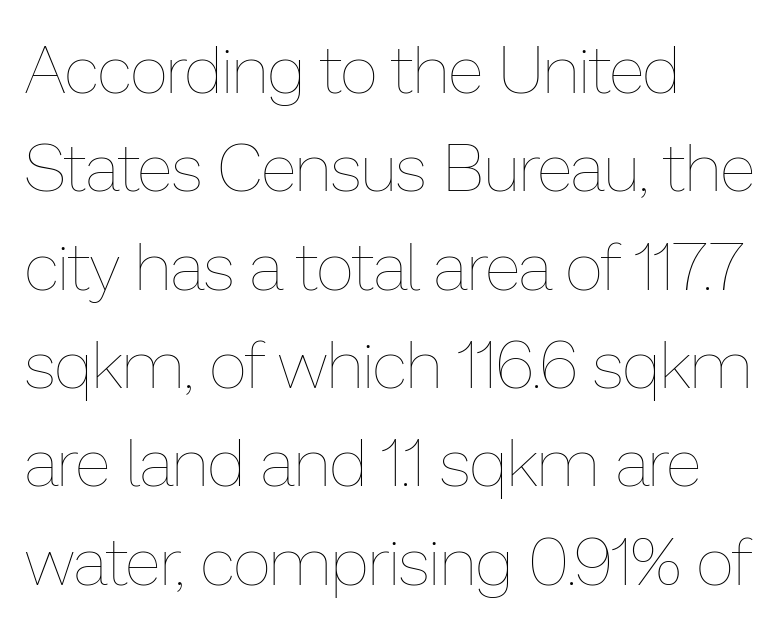
Spacing verdict: proportional, widths tailored to each character. The baseline area is clear. Students, note that the glyphs here touch the page at normal intervals. These lines sit exactly where default settings would place them.
